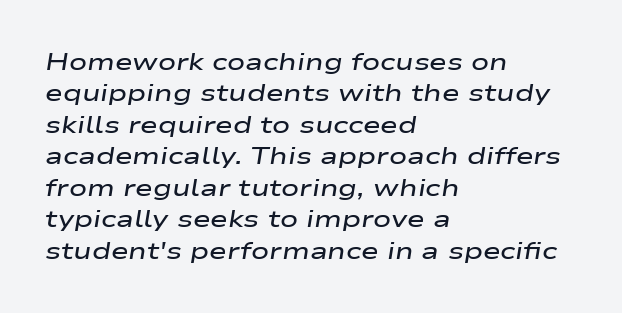
The image shows 24 px text type, italic (leaning right); set left-aligned, normal line spacing (1.31x), normal letter spacing, not underlined.
